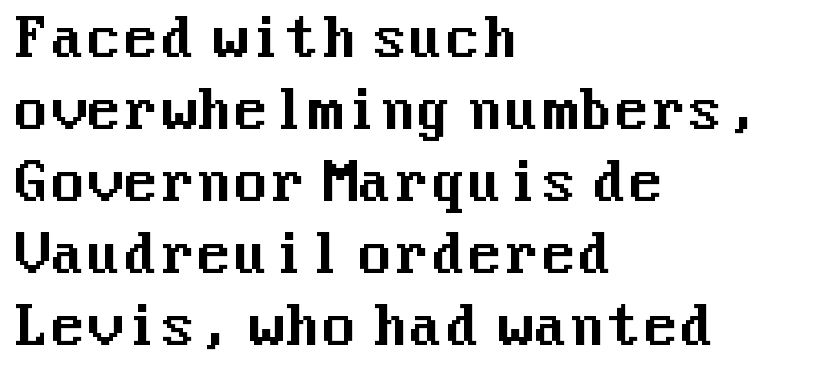
How would I describe the line gaps? Plain and ordinary. The type sits square on the baseline with zero lean. I'd call this a sans setting — the letters go barefoot. Letters rest on an invisible, unmarked baseline. All the whitespace from short lines collects on the right.
